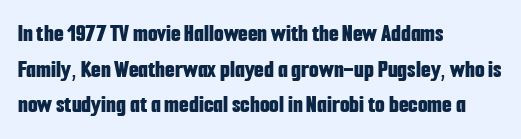
The image shows 25 px bold type, upright; set left-aligned, normal line spacing (1.43x), normal letter spacing, not underlined.
